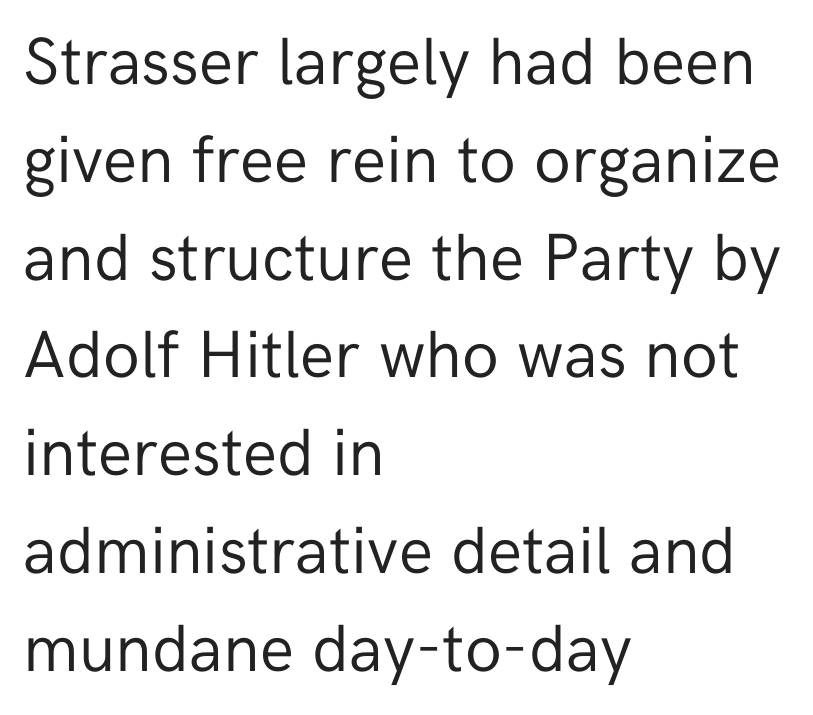
Q: Is the text bold? A: No.
Q: Is the text italic (slanted)? A: No, it is upright.
Q: Is the typeface a serif or a sans-serif typeface? A: Sans-serif.
Q: Is the text underlined? A: No.
Q: How is the paragraph aligned? A: Left-aligned.
Q: Is the spacing between letters normal or unusually wide? A: Normal.
Q: Is the spacing between lines tight, normal or loose? A: Normal.
Q: Width (condensed, normal, or wide)? A: Normal.
Q: Stroke contrast? A: Low.
Q: x-height? A: Medium.
Q: Monospaced? A: No.
